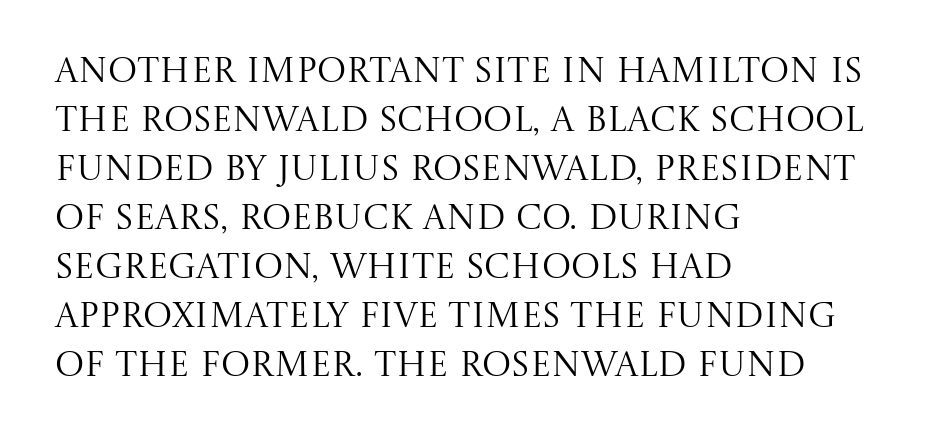
The image shows 35 px regular-weight serif type, upright; set left-aligned, normal line spacing (1.4x), normal letter spacing, not underlined; medium stroke contrast and a large x-height.
